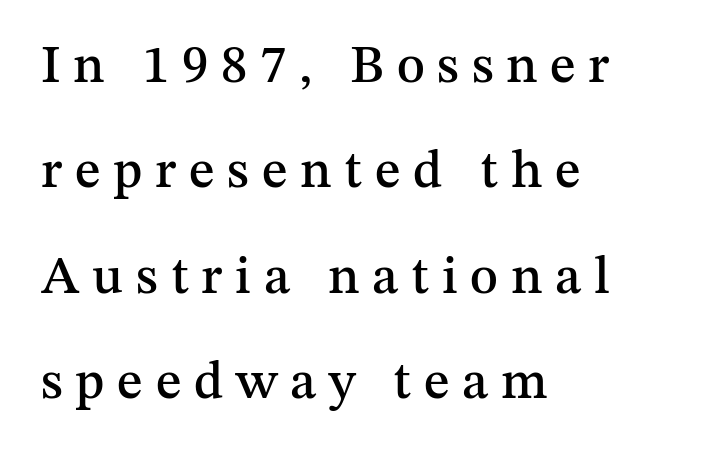
The passage shown is typed in a proportional face where columns would drift. Someone cranked the tracking dial way up on this one. Tall strokes in this sample are plumb rather than angled. In terms of letterform style, serifs are clearly present.
